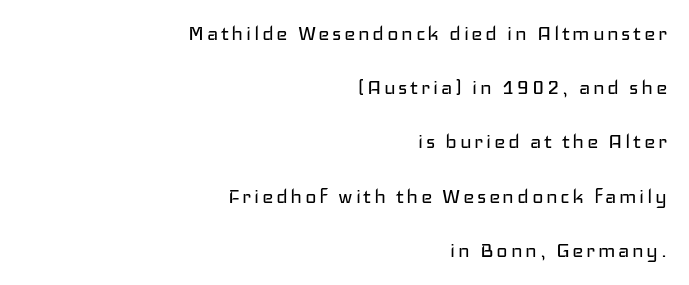
Q: Is the text bold? A: No.
Q: Is the text italic (slanted)? A: No, it is upright.
Q: Is the text underlined? A: No.
Q: How is the paragraph aligned? A: Right-aligned.
Q: Is the spacing between lines tight, normal or loose? A: Loose.
